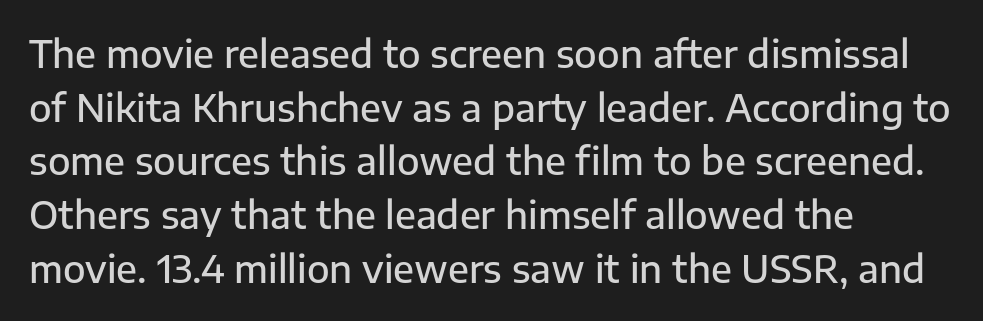
Q: Is the text bold? A: Semi-bold.
Q: Is the text italic (slanted)? A: No, it is upright.
Q: Is the typeface a serif or a sans-serif typeface? A: Sans-serif.
Q: Is the text underlined? A: No.
Q: How is the paragraph aligned? A: Left-aligned.
Q: Is the spacing between letters normal or unusually wide? A: Normal.
Q: Is the spacing between lines tight, normal or loose? A: Normal.
Q: Width (condensed, normal, or wide)? A: Normal.
Q: Stroke contrast? A: Low.
Q: x-height? A: Medium.
Q: Monospaced? A: No.
